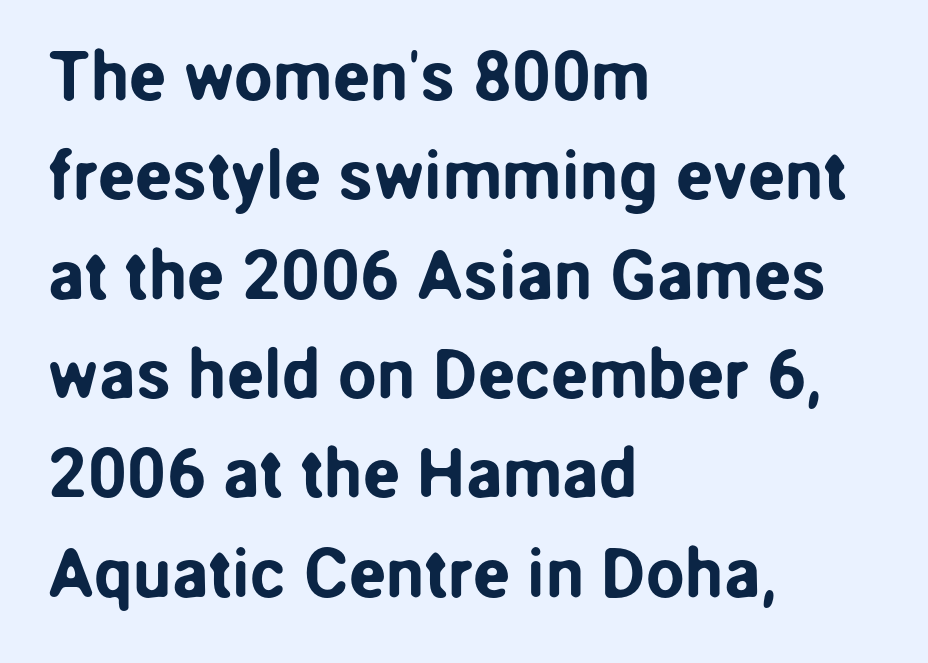
The image shows 69 px sans-serif type, upright; set left-aligned, normal line spacing (1.44x), normal letter spacing, not underlined; low stroke contrast and a medium x-height.
